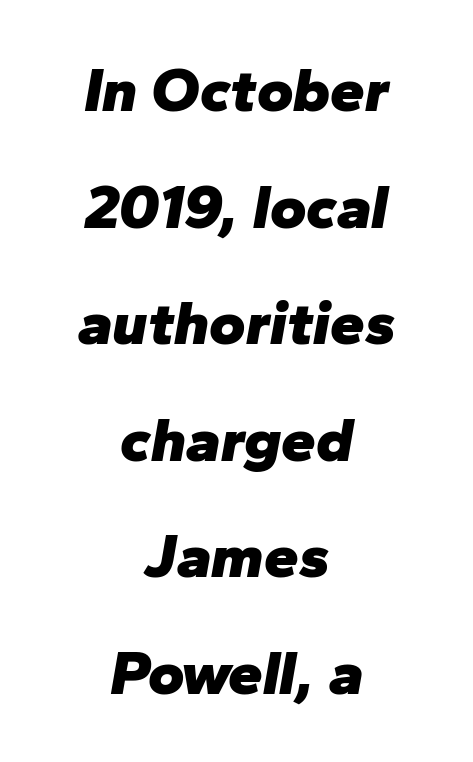
Q: Is the text bold? A: Yes.
Q: Is the text italic (slanted)? A: Yes, it leans right by about 10 degrees.
Q: Is the text underlined? A: No.
Q: How is the paragraph aligned? A: Centered.
Q: Is the spacing between letters normal or unusually wide? A: Normal.
Q: Width (condensed, normal, or wide)? A: Normal.
Q: Stroke contrast? A: Low.
Q: x-height? A: Medium.
Q: Monospaced? A: No.
